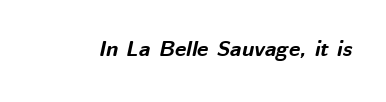
Plain, unruled lines of type. Nobody touched the tracking dial on this one. Each glyph is drawn with heavy, bold strokes. The typography opts for an oblique posture over an upright one.
